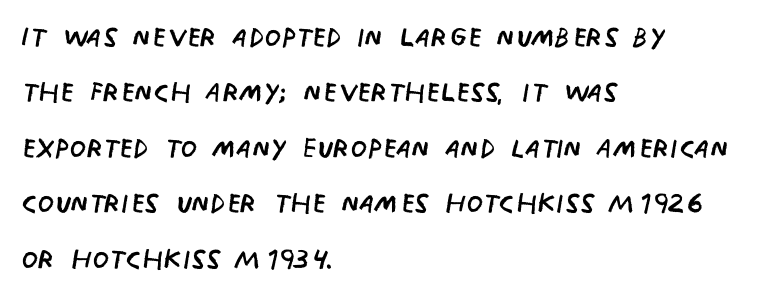
The image shows 38 px regular-weight, condensed sans-serif type; set left-aligned, normal line spacing (1.46x), normal letter spacing, not underlined; low stroke contrast and a large x-height.
